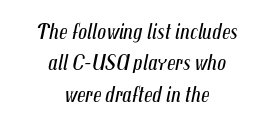
{"italic": "yes", "lean": "right", "slant_degrees": 12, "bold": "no", "underline": "no", "align": "center", "line_spacing": "normal", "line_spacing_ratio": 1.43, "letter_spacing": "normal", "letter_spacing_em": 0.0, "glyph_px": 22}
